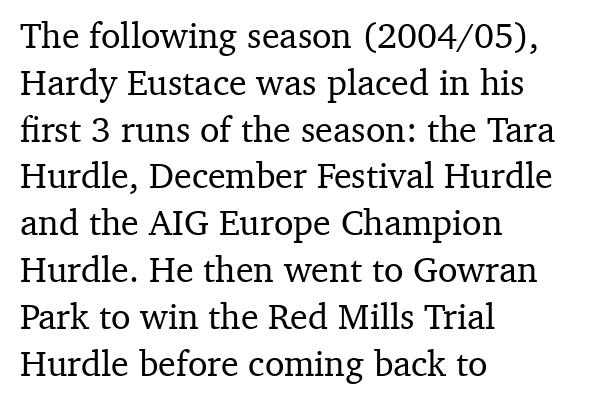
Each new line begins a customary step beneath the previous one. The text was rendered using a seriffed face with decorative stroke endings. Is this a fixed-width face? No — the glyphs have proportional, varying widths. The specimen reads as upright at a glance. A student would call this left alignment; a typographer would say flush left, rag right. The words here are not underlined.
